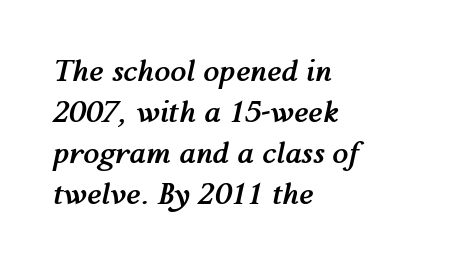
{"italic": "yes", "lean": "right", "slant_degrees": 12, "bold": "yes", "weight": "semibold", "width": "normal", "stroke_contrast": "medium", "x_height": "medium", "monospaced": "no", "underline": "no", "align": "left", "line_spacing": "normal", "line_spacing_ratio": 1.41, "letter_spacing": "normal", "letter_spacing_em": 0.0, "glyph_px": 29}
